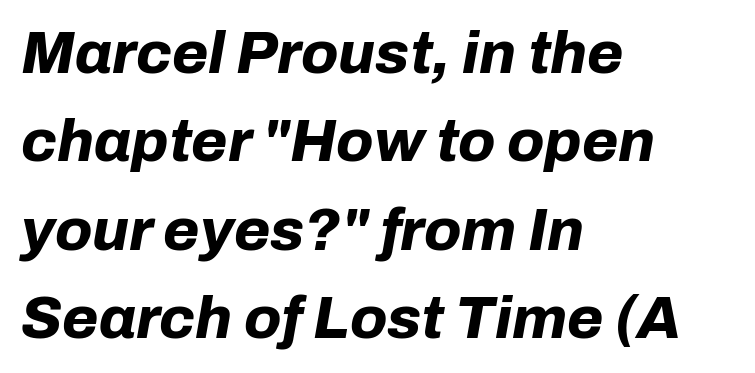
Nobody touched the tracking dial on this one. You can tell it's italic because the verticals aren't actually vertical. Here the designer chose a conventional face with non-uniform glyph widths. The space between consecutive lines is moderate. Left-aligned paragraph, ragged on the right. Underline: absent.
